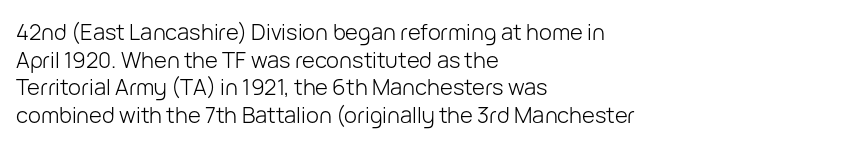
The image shows 22 px text type, upright; set left-aligned, normal line spacing (1.26x), normal letter spacing, not underlined.
